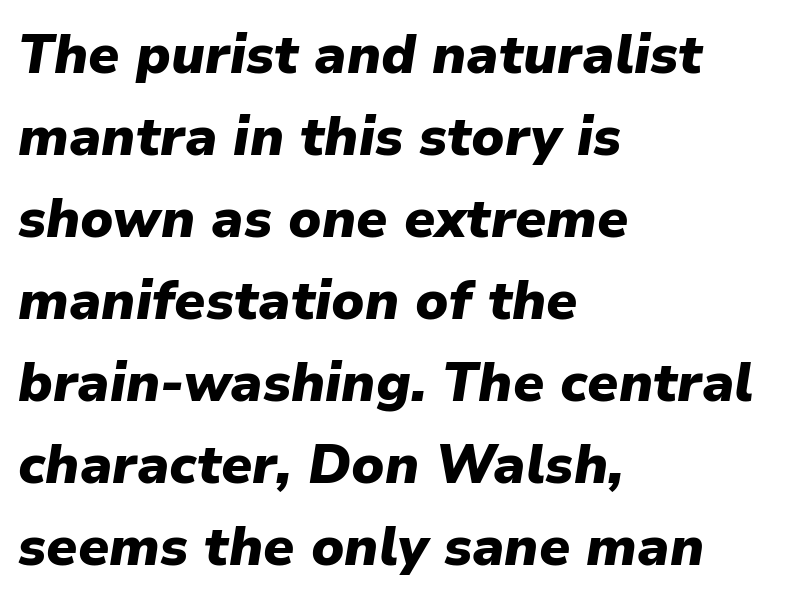
{"italic": "yes", "lean": "right", "slant_degrees": 9, "bold": "yes", "weight": "heavy", "width": "normal", "stroke_contrast": "low", "x_height": "medium", "monospaced": "no", "underline": "no", "align": "left", "line_spacing": "normal", "line_spacing_ratio": 1.52, "letter_spacing": "normal", "letter_spacing_em": 0.0, "glyph_px": 54}
